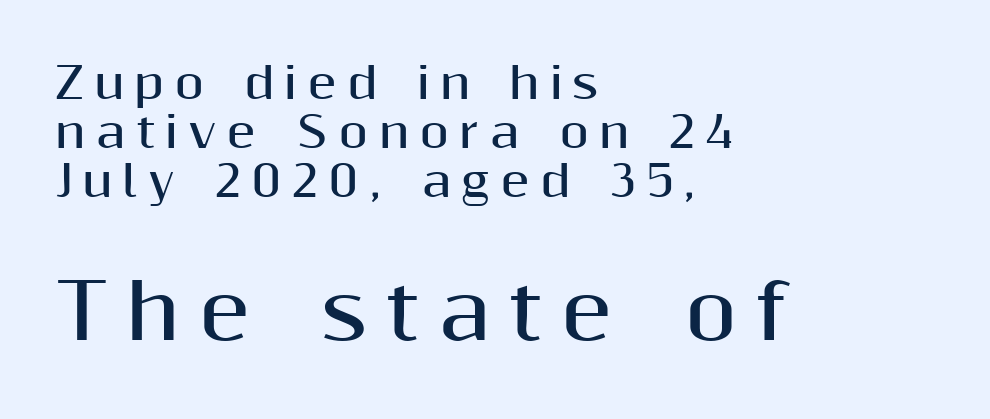
The image shows 76 px bold sans-serif type, upright; set left-aligned, tight line spacing (1.14x), unusually wide letter spacing (+0.23 em), not underlined; the second (bottom) block is 1.77x larger; medium stroke contrast and a medium x-height.
